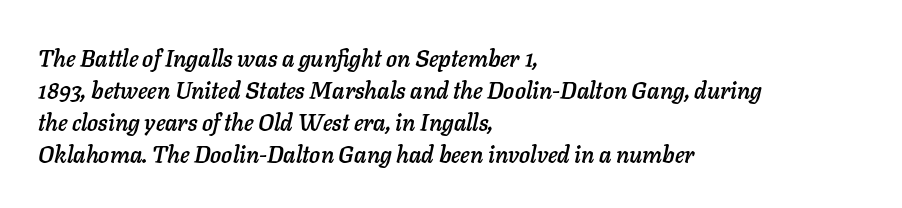
The lines in this sample share a left origin and differ only in where they stop. In terms of letterspacing, this is plain default setting. Quick note: underline off. Tall strokes in this sample are angled rather than plumb. The block of text has a typical density, with ordinary space between rows.
